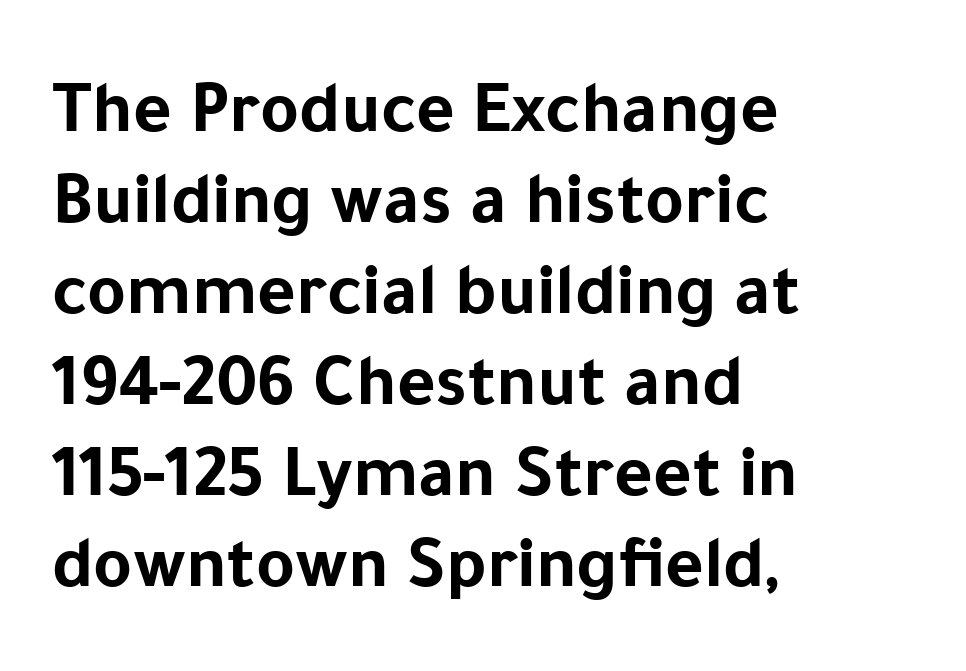
{"serif": "no", "italic": "no", "bold": "yes", "weight": "bold", "width": "normal", "stroke_contrast": "low", "x_height": "medium", "monospaced": "no", "underline": "no", "align": "left", "line_spacing_ratio": 1.23, "letter_spacing": "normal", "letter_spacing_em": 0.0, "glyph_px": 74}
